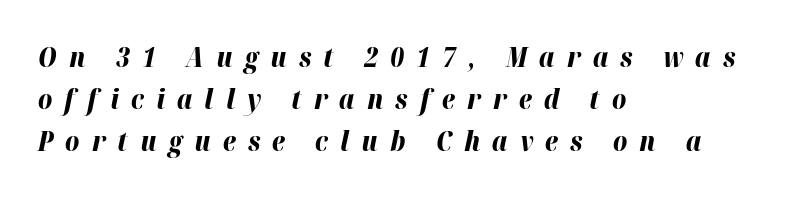
The letters are bold, with thick, heavy strokes. Quick note: underline off. The block of text has a typical density, with ordinary space between rows. The setting favours the left margin, as ordinary paragraphs usually do. The face used here is rendered with a markedly widened letterfit. Is the type slanted? Yes — the strokes lean at a clear angle.
